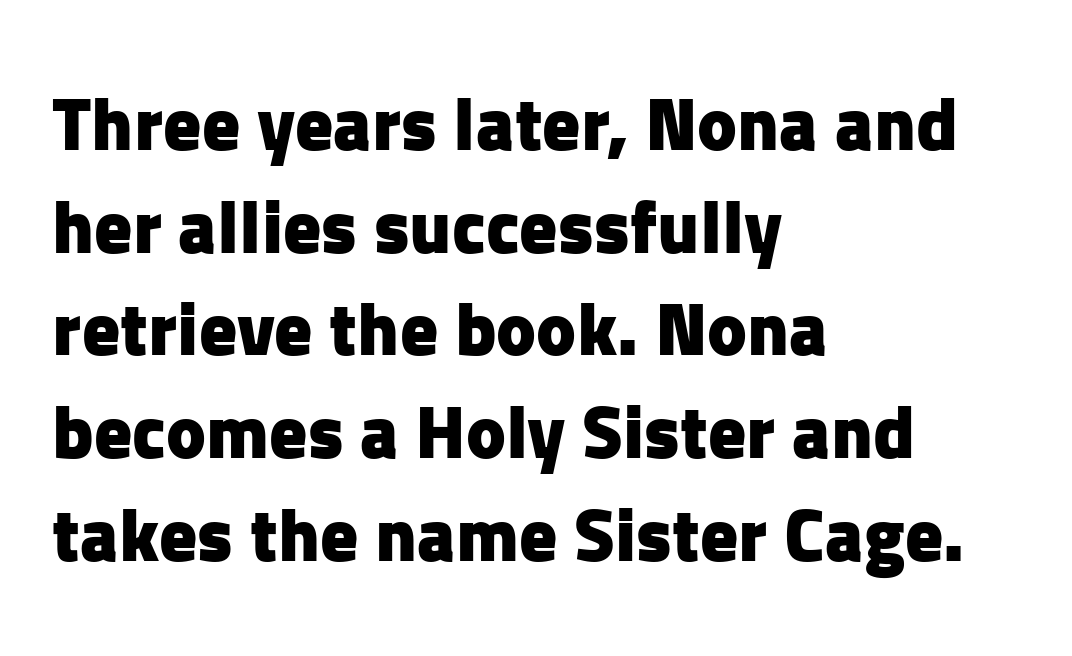
The image shows 75 px heavy sans-serif type, upright; set left-aligned, normal line spacing (1.37x), normal letter spacing, not underlined; low stroke contrast and a medium x-height.
